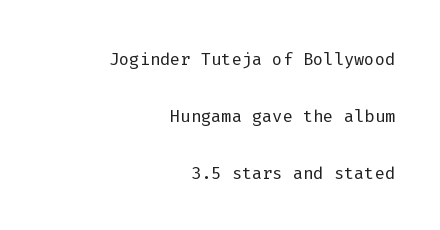
No word sits above an underline. The letterforms sit at book weight or below. The setting favours the right margin, as signatures and pull-quotes sometimes do. Notice the wide empty band between every row — that's loose leading. The rendering keeps characters at their native spacing. The axis of the letterforms is exactly vertical.
